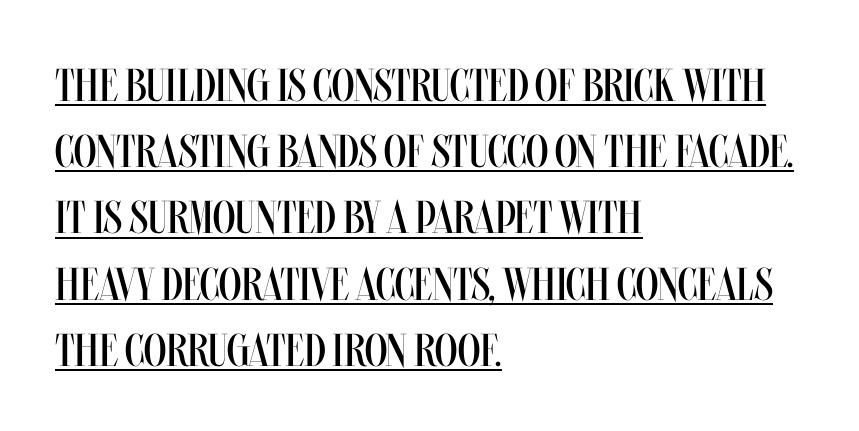
Q: Is the text bold? A: No.
Q: Is the text italic (slanted)? A: No, it is upright.
Q: Is the text underlined? A: Yes.
Q: How is the paragraph aligned? A: Left-aligned.
Q: Is the spacing between letters normal or unusually wide? A: Normal.
Q: Is the spacing between lines tight, normal or loose? A: Normal.
Q: Width (condensed, normal, or wide)? A: Condensed.
Q: Stroke contrast? A: Medium.
Q: x-height? A: Large.
Q: Monospaced? A: No.
